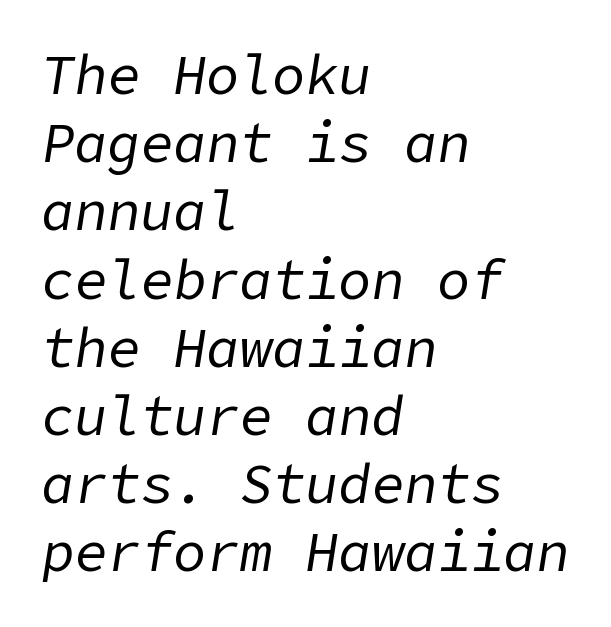
The image shows 55 px regular-weight type, italic (leaning right); set left-aligned, line spacing 1.24x, normal letter spacing, not underlined; low stroke contrast and a medium x-height.
